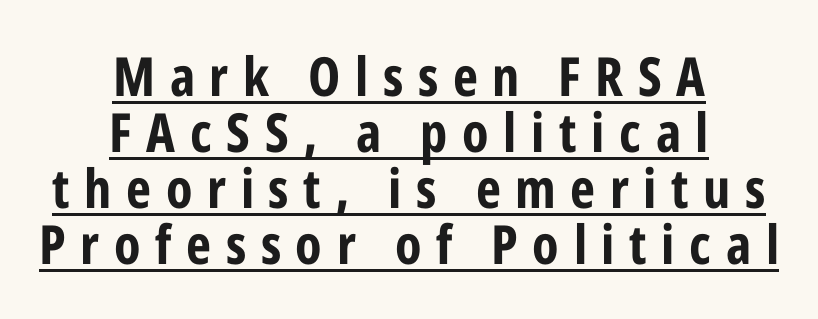
Q: Is the text bold? A: Yes.
Q: Is the text italic (slanted)? A: No, it is upright.
Q: Is the typeface a serif or a sans-serif typeface? A: Sans-serif.
Q: Is the text underlined? A: Yes.
Q: How is the paragraph aligned? A: Centered.
Q: Is the spacing between letters normal or unusually wide? A: Unusually wide.
Q: Is the spacing between lines tight, normal or loose? A: Tight.
Q: Width (condensed, normal, or wide)? A: Condensed.
Q: Stroke contrast? A: Low.
Q: x-height? A: Medium.
Q: Monospaced? A: No.
